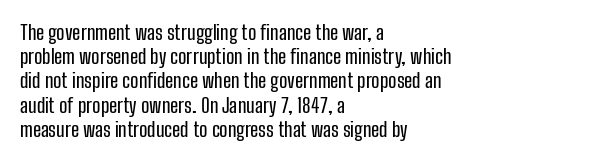
The image shows 20 px text type, upright; set left-aligned, line spacing 1.21x, normal letter spacing, not underlined.
